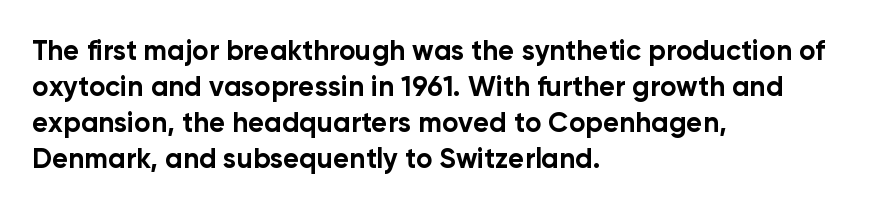
Q: Is the text bold? A: Yes.
Q: Is the text italic (slanted)? A: No, it is upright.
Q: Is the typeface a serif or a sans-serif typeface? A: Sans-serif.
Q: Is the text underlined? A: No.
Q: How is the paragraph aligned? A: Left-aligned.
Q: Is the spacing between letters normal or unusually wide? A: Normal.
Q: Is the spacing between lines tight, normal or loose? A: Normal.
Q: Width (condensed, normal, or wide)? A: Normal.
Q: Stroke contrast? A: Low.
Q: x-height? A: Medium.
Q: Monospaced? A: No.
